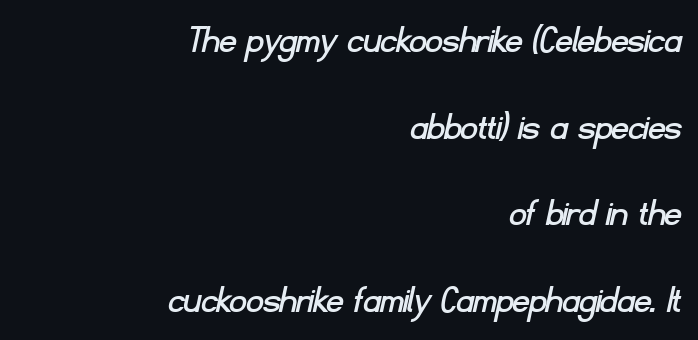
{"serif": "no", "width": "normal", "stroke_contrast": "low", "x_height": "small", "monospaced": "no", "underline": "no", "align": "right", "line_spacing": "loose", "line_spacing_ratio": 2.11, "letter_spacing": "normal", "letter_spacing_em": 0.0, "glyph_px": 41}
